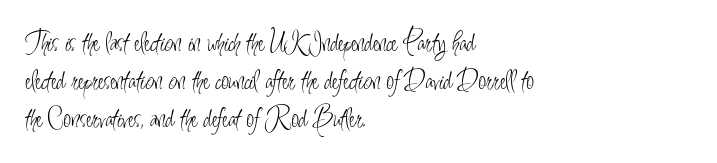
The image shows 28 px light, condensed sans-serif type; set left-aligned, normal line spacing (1.35x), normal letter spacing, not underlined; low stroke contrast and a small x-height.
